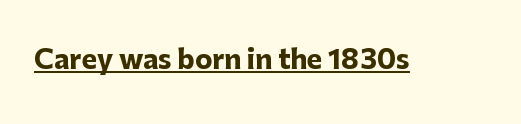
No extra tracking has been applied to these lines. Glance below the letters and you will spot a drawn line. Quick note: not italic, upright. The letters are bold, with thick, heavy strokes.
